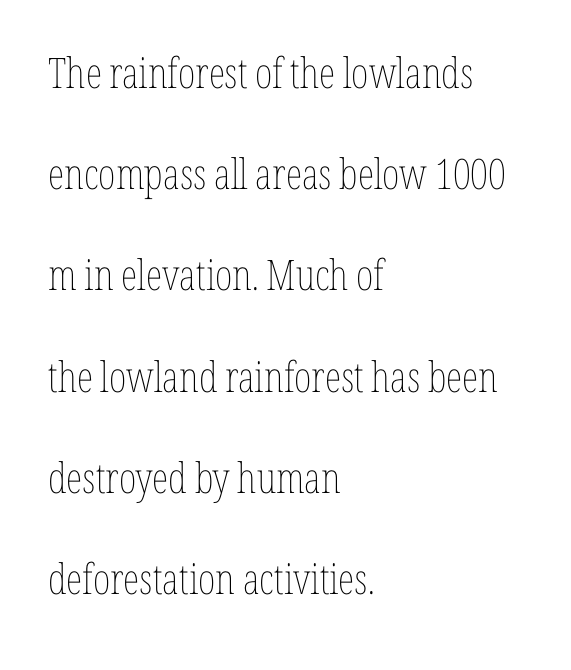
Notice the wide empty band between every row — that's loose leading. Which margin do the lines hug? The left one — the right edge is uneven. In terms of posture, this sample is upright. Nothing unusual about the tracking: characters are spaced as the font intends. Varying glyph widths throughout — classic text-font behaviour. Letters rest on an invisible, unmarked baseline.
